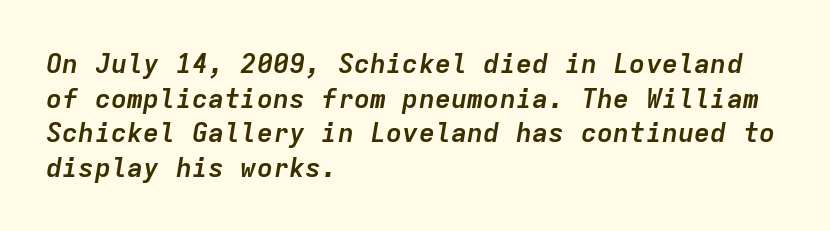
Q: Is the text bold? A: Yes.
Q: Is the text italic (slanted)? A: Yes, it leans right by about 9 degrees.
Q: Is the text underlined? A: No.
Q: How is the paragraph aligned? A: Left-aligned.
Q: Is the spacing between letters normal or unusually wide? A: Normal.
Q: Is the spacing between lines tight, normal or loose? A: Normal.
